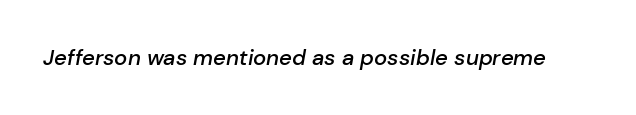
Q: Is the text bold? A: Semi-bold.
Q: Is the text italic (slanted)? A: Yes, it leans right by about 10 degrees.
Q: Is the text underlined? A: No.
Q: Is the spacing between letters normal or unusually wide? A: Normal.
